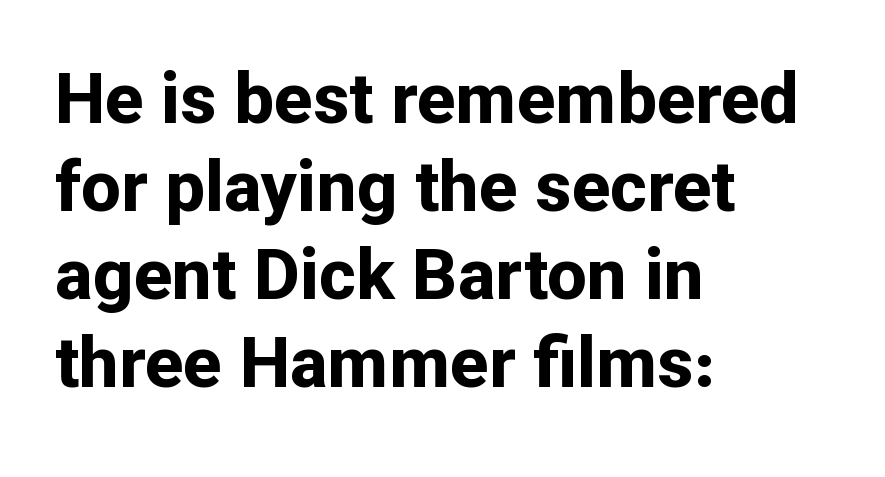
Q: Is the text bold? A: Yes.
Q: Is the text italic (slanted)? A: No, it is upright.
Q: Is the typeface a serif or a sans-serif typeface? A: Sans-serif.
Q: Is the text underlined? A: No.
Q: How is the paragraph aligned? A: Left-aligned.
Q: Is the spacing between letters normal or unusually wide? A: Normal.
Q: Width (condensed, normal, or wide)? A: Normal.
Q: Stroke contrast? A: Low.
Q: x-height? A: Medium.
Q: Monospaced? A: No.
